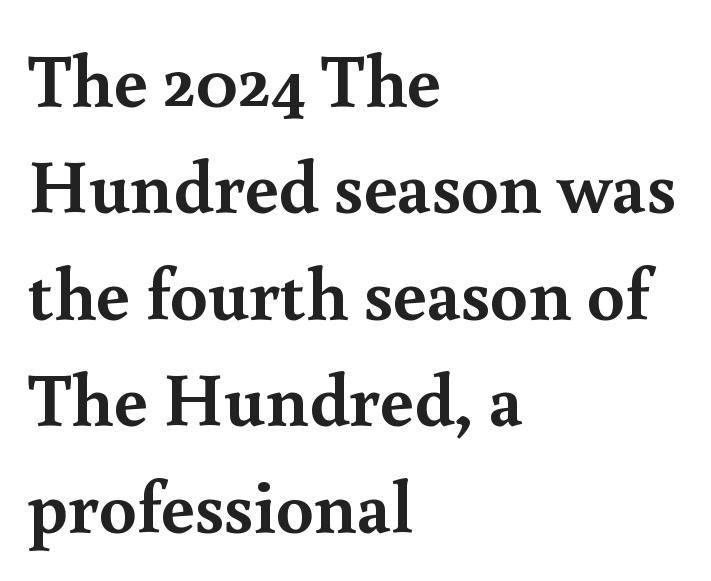
The gap between lines stays unmarked. Note: serifs present on the glyphs. Whoever set this chose a conventional vertical rhythm. The lines are quadded left.
